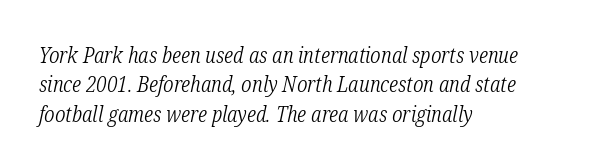
Q: Is the text bold? A: No.
Q: Is the text italic (slanted)? A: Yes, it leans right by about 12 degrees.
Q: Is the text underlined? A: No.
Q: How is the paragraph aligned? A: Left-aligned.
Q: Is the spacing between letters normal or unusually wide? A: Normal.
Q: Is the spacing between lines tight, normal or loose? A: Normal.
